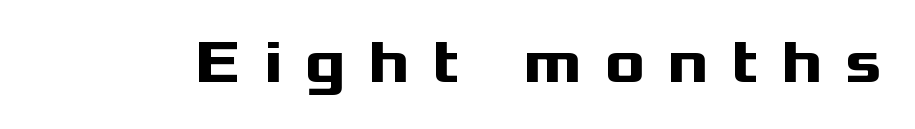
Nothing sits at the stroke ends, so this counts as sans-serif. Students, this is bold: see how much ink each stroke carries. Anything drawn beneath the words? Only blank space. Quick note: not italic, upright. Spacing verdict: proportional, widths tailored to each character.
